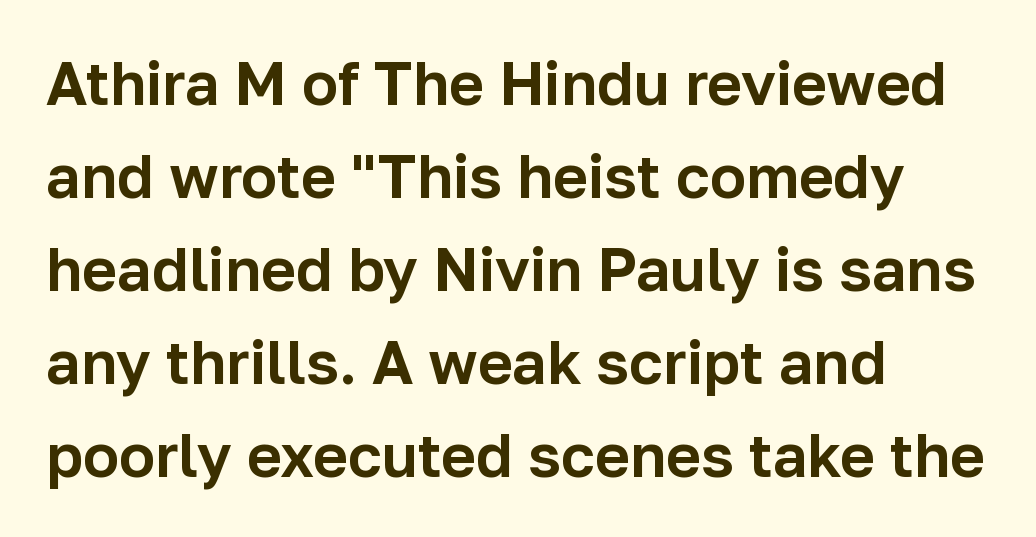
The image shows 60 px sans-serif type, upright; set left-aligned, normal line spacing (1.55x), normal letter spacing, not underlined; low stroke contrast and a medium x-height.
